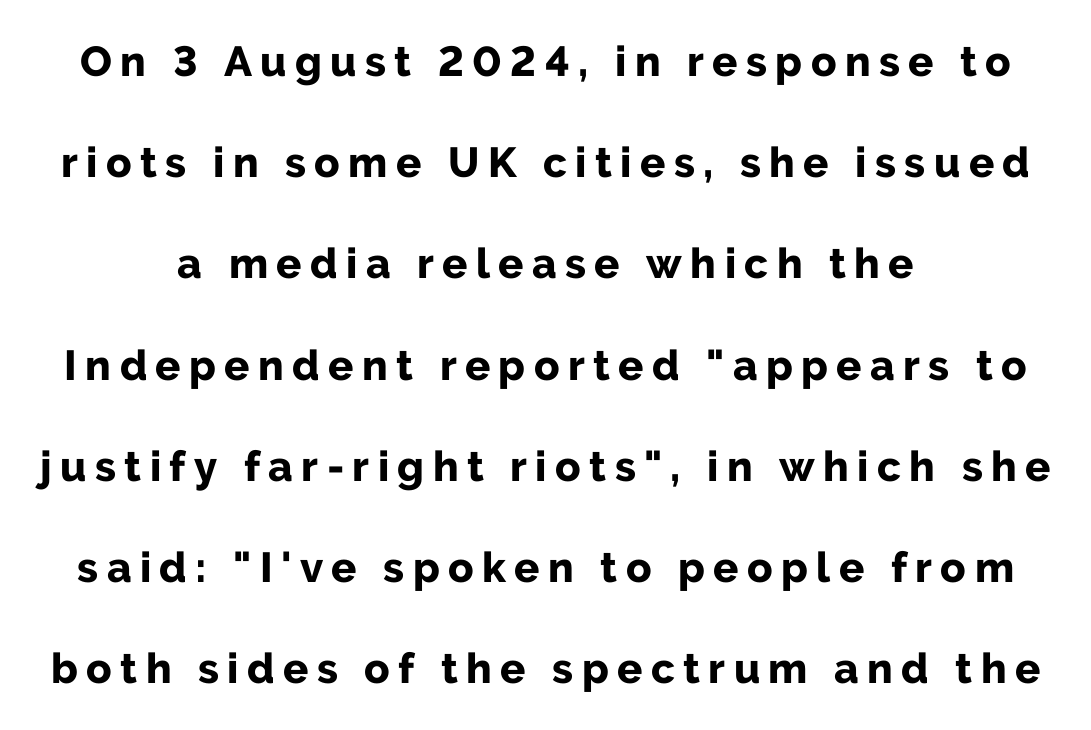
The image shows 42 px bold sans-serif type, upright; set centered, loose line spacing (2.41x), unusually wide letter spacing (+0.2 em), not underlined; low stroke contrast and a medium x-height.
